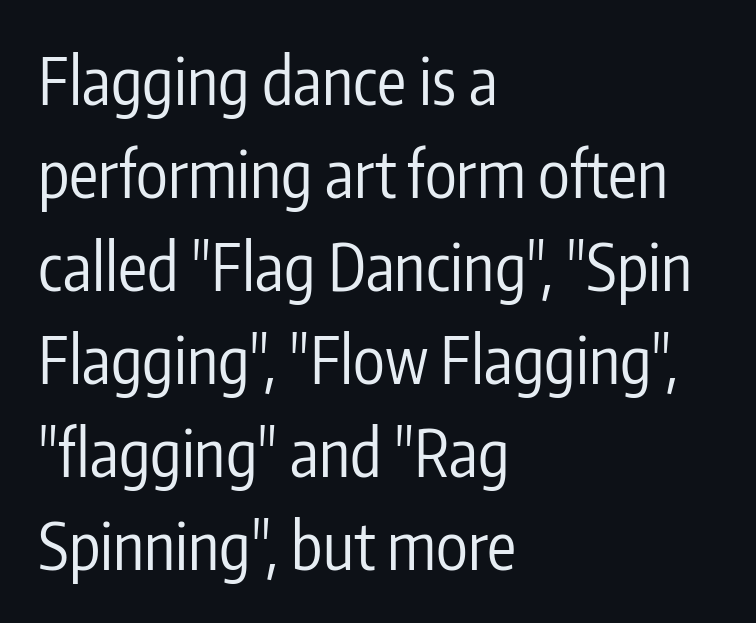
Q: Is the text bold? A: No.
Q: Is the text italic (slanted)? A: No, it is upright.
Q: Is the typeface a serif or a sans-serif typeface? A: Sans-serif.
Q: Is the text underlined? A: No.
Q: How is the paragraph aligned? A: Left-aligned.
Q: Is the spacing between letters normal or unusually wide? A: Normal.
Q: Is the spacing between lines tight, normal or loose? A: Normal.
Q: Width (condensed, normal, or wide)? A: Condensed.
Q: Stroke contrast? A: Low.
Q: x-height? A: Medium.
Q: Monospaced? A: No.
